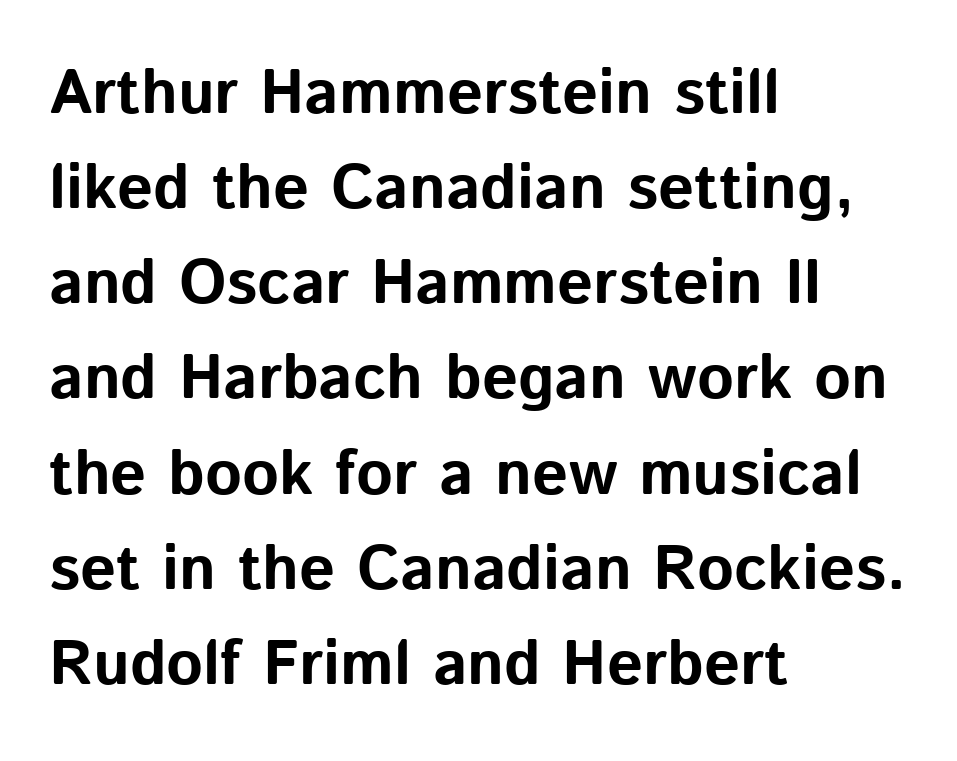
The image shows 63 px bold sans-serif type, upright; set left-aligned, normal line spacing (1.51x), normal letter spacing, not underlined; low stroke contrast and a medium x-height.
